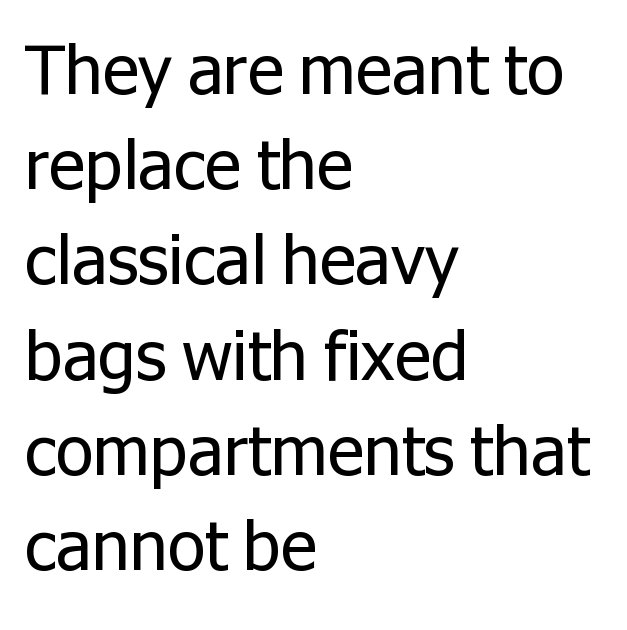
How are the letters spaced? Ordinarily, with no added tracking. The typesetting does not lean heavy: it is not bold. Horizontal alignment here is leftward, the default for most running prose. The designer left line spacing at the default.
